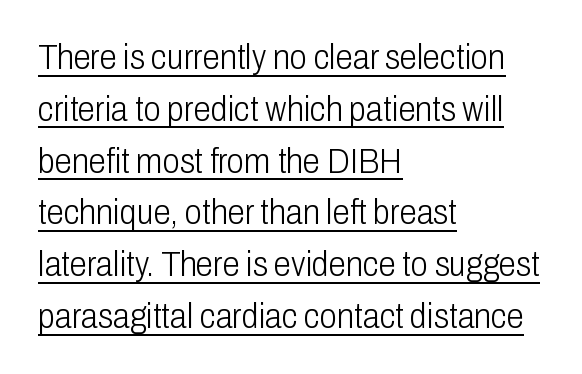
These lines were composed using upright roman letters. Nothing unusual about the tracking: characters are spaced as the font intends. This reads as an unemphasized weight, regular at the heaviest. Glance below the letters and you will spot a drawn line. You can tell from the bare stems that sans-serif type was used. Horizontal bands of white between lines are of average thickness.
